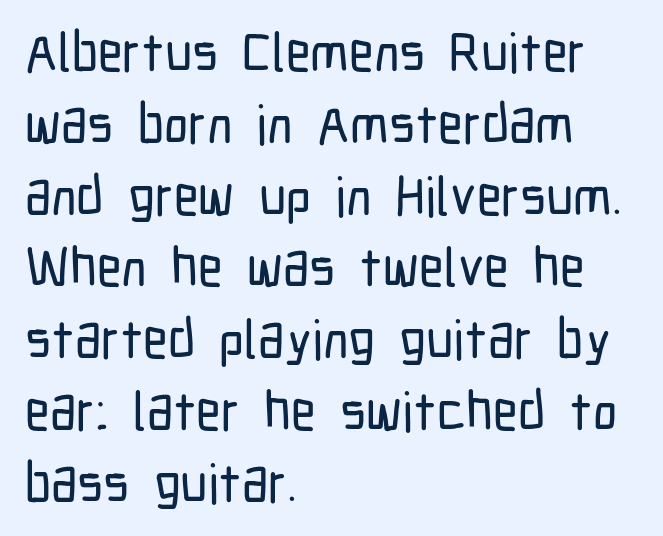
Q: Is the text italic (slanted)? A: No, it is upright.
Q: Is the typeface a serif or a sans-serif typeface? A: Sans-serif.
Q: Is the text underlined? A: No.
Q: How is the paragraph aligned? A: Left-aligned.
Q: Is the spacing between letters normal or unusually wide? A: Normal.
Q: Is the spacing between lines tight, normal or loose? A: Normal.
Q: Width (condensed, normal, or wide)? A: Condensed.
Q: Stroke contrast? A: Low.
Q: x-height? A: Medium.
Q: Monospaced? A: No.
